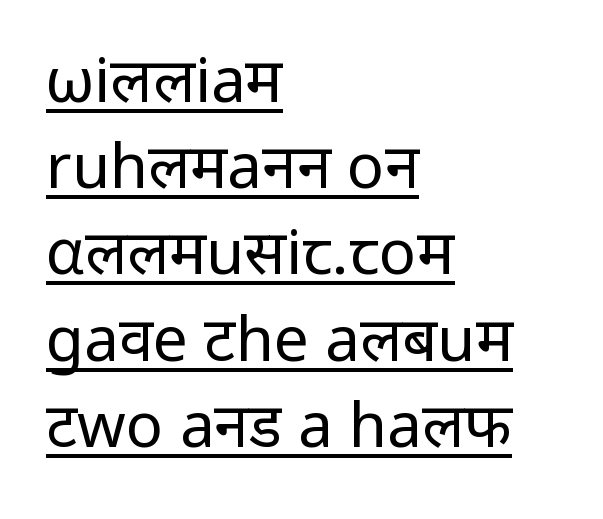
The typeface chosen for these lines omits serifs. No heavy texture on the line: the type isn't bold. The lines sit at an ordinary, default distance from one another. In terms of letterspacing, this is plain default setting. Notice how the stems are strictly vertical — no italics here. Proportional: the letters do not fall into vertical columns.
